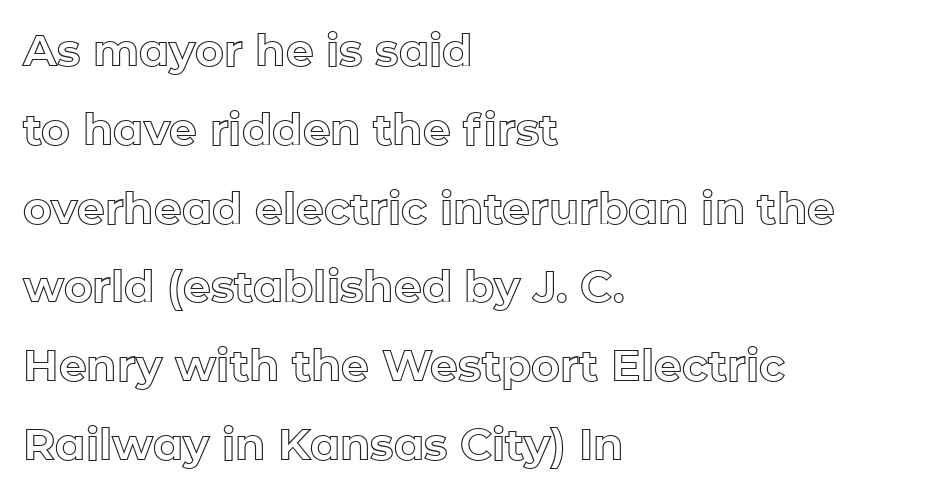
Q: Is the text italic (slanted)? A: No, it is upright.
Q: Is the text underlined? A: No.
Q: How is the paragraph aligned? A: Left-aligned.
Q: Is the spacing between letters normal or unusually wide? A: Normal.
Q: Width (condensed, normal, or wide)? A: Normal.
Q: x-height? A: Medium.
Q: Monospaced? A: No.
